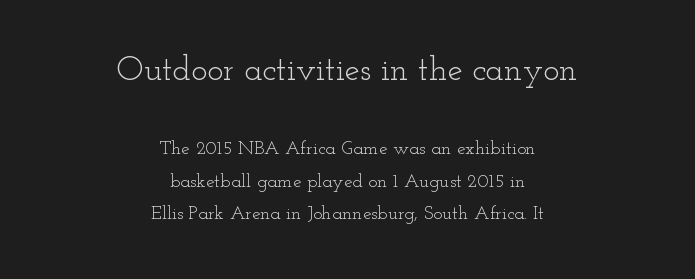
{"serif": "yes", "italic": "no", "bold": "no", "weight": "light", "width": "wide", "stroke_contrast": "low", "x_height": "small", "monospaced": "no", "underline": "no", "align": "center", "line_spacing_ratio": 1.71, "letter_spacing": "normal", "letter_spacing_em": 0.0, "larger_block": "first", "size_ratio": 1.79, "glyph_px": 34}
